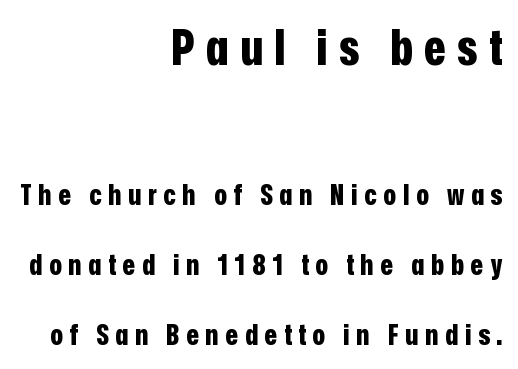
Anything drawn beneath the words? Only blank space. The tracking reads as deliberately expanded to a designer's eye. Is the block centered? No — it sits flush against the right margin. The emphasis by scale lands on block number one, above.
